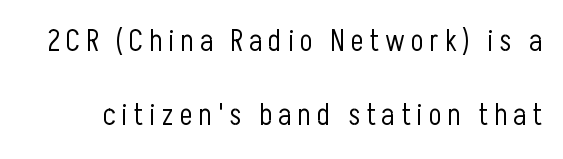
Typographically, this falls in the sans-serif category. Rule under the text: the space is simply empty. Is this a heavy cut? Hardly; it is regular or lighter. Unlike italic type, these characters show no tilt at all.
